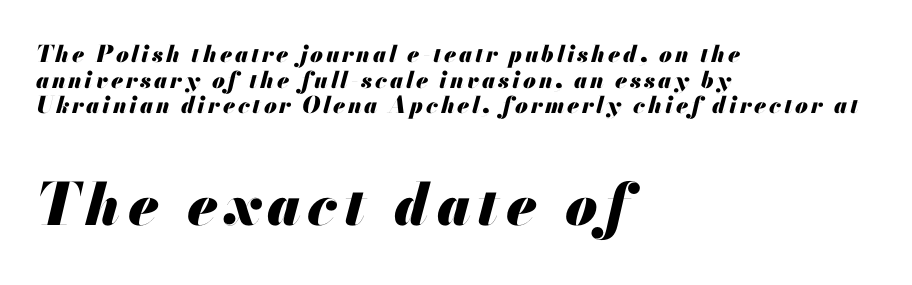
The image shows 58 px heavy type, italic (leaning right); set left-aligned, tight line spacing (1.11x), not underlined; the second (bottom) block is 2.52x larger; medium stroke contrast and a small x-height.
